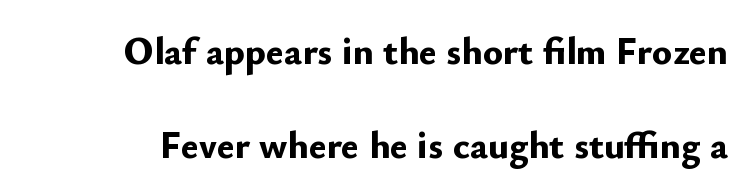
Q: Is the text bold? A: Yes.
Q: Is the text italic (slanted)? A: No, it is upright.
Q: Is the typeface a serif or a sans-serif typeface? A: Sans-serif.
Q: Is the text underlined? A: No.
Q: Is the spacing between letters normal or unusually wide? A: Normal.
Q: Is the spacing between lines tight, normal or loose? A: Loose.
Q: Width (condensed, normal, or wide)? A: Normal.
Q: Stroke contrast? A: Low.
Q: x-height? A: Small.
Q: Monospaced? A: No.
